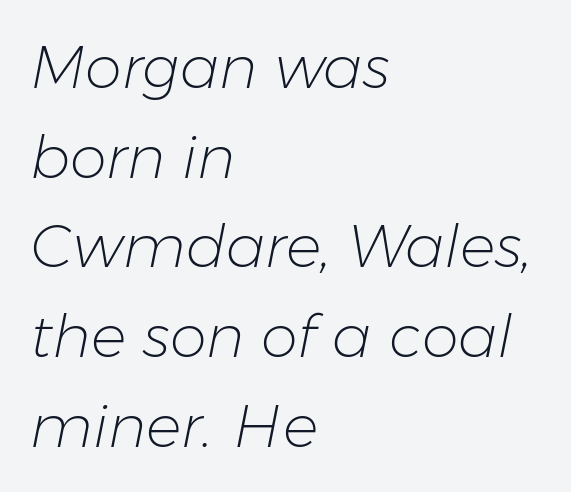
{"italic": "yes", "lean": "right", "slant_degrees": 11, "bold": "no", "weight": "light", "width": "normal", "stroke_contrast": "low", "x_height": "medium", "monospaced": "no", "underline": "no", "align": "left", "line_spacing": "normal", "line_spacing_ratio": 1.52, "letter_spacing": "normal", "letter_spacing_em": 0.0, "glyph_px": 59}
